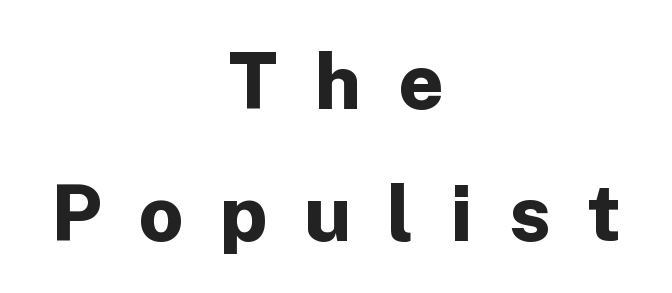
Q: Is the text bold? A: Yes.
Q: Is the text italic (slanted)? A: No, it is upright.
Q: Is the typeface a serif or a sans-serif typeface? A: Sans-serif.
Q: Is the text underlined? A: No.
Q: How is the paragraph aligned? A: Centered.
Q: Is the spacing between letters normal or unusually wide? A: Unusually wide.
Q: Is the spacing between lines tight, normal or loose? A: Normal.
Q: Width (condensed, normal, or wide)? A: Normal.
Q: Stroke contrast? A: Low.
Q: x-height? A: Medium.
Q: Monospaced? A: No.
